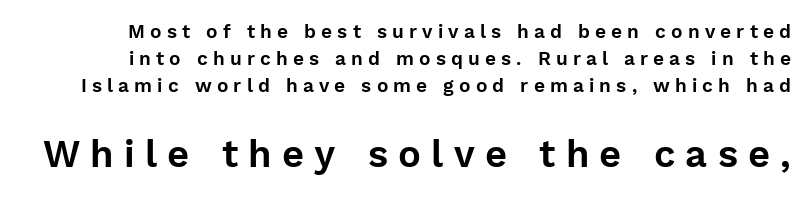
These two chunks differ in scale, with the bottom chunk taking the larger measure. Is this a fixed-width face? No — the glyphs have proportional, varying widths. Regular leading. Short note: letters widely spaced. The rendering shows plain stroke endings on the letterforms — a sans-serif design.
